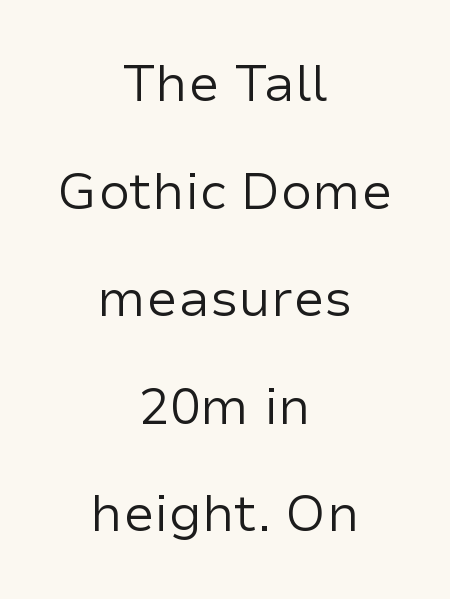
The image shows 51 px regular-weight sans-serif type, upright; set centered, loose line spacing (2.11x), normal letter spacing, not underlined; low stroke contrast and a medium x-height.
